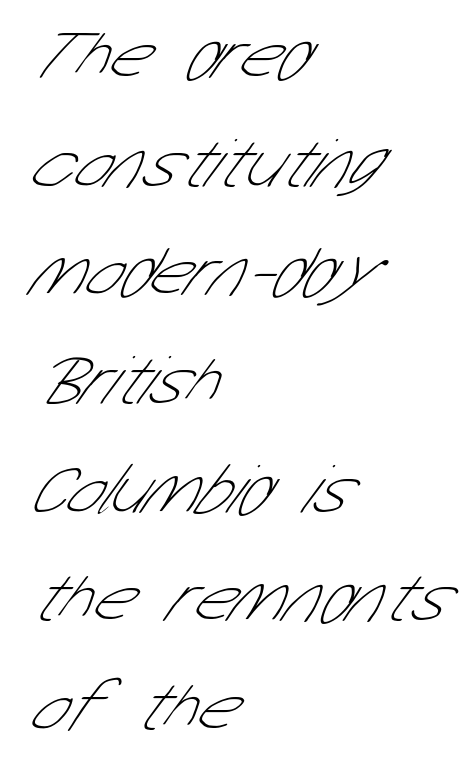
Q: Is the text bold? A: No.
Q: Is the typeface a serif or a sans-serif typeface? A: Sans-serif.
Q: Is the text underlined? A: No.
Q: How is the paragraph aligned? A: Left-aligned.
Q: Is the spacing between letters normal or unusually wide? A: Normal.
Q: Is the spacing between lines tight, normal or loose? A: Normal.
Q: Width (condensed, normal, or wide)? A: Condensed.
Q: Stroke contrast? A: Low.
Q: x-height? A: Medium.
Q: Monospaced? A: No.
